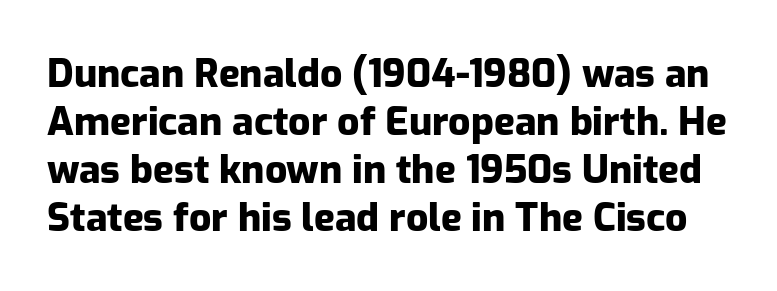
The face used here is proportionally spaced, like ordinary book or web type. Default kerning and tracking; the words read as compact shapes. What weight is shown? A full bold with thick strokes. Unlike a traditional serif, this face leaves its strokes unadorned. If you drew a line through each stem, it would be perfectly vertical.
